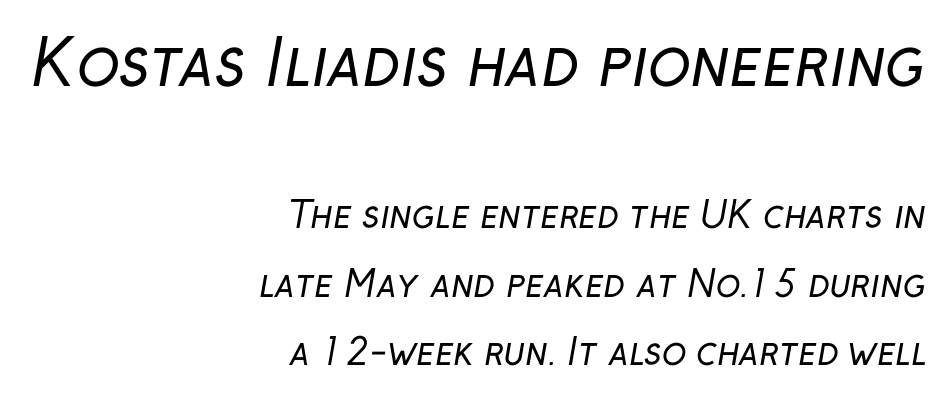
{"serif": "no", "bold": "no", "weight": "regular", "width": "normal", "stroke_contrast": "low", "x_height": "medium", "monospaced": "no", "underline": "no", "align": "right", "line_spacing_ratio": 1.89, "letter_spacing": "normal", "letter_spacing_em": 0.0, "larger_block": "first", "size_ratio": 1.75, "glyph_px": 63}
